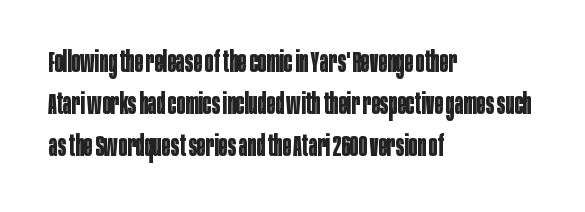
{"serif": "no", "italic": "no", "bold": "yes", "weight": "bold", "width": "condensed", "stroke_contrast": "low", "x_height": "large", "monospaced": "no", "underline": "no", "align": "left", "line_spacing": "normal", "line_spacing_ratio": 1.45, "letter_spacing": "normal", "letter_spacing_em": 0.0, "glyph_px": 29}
